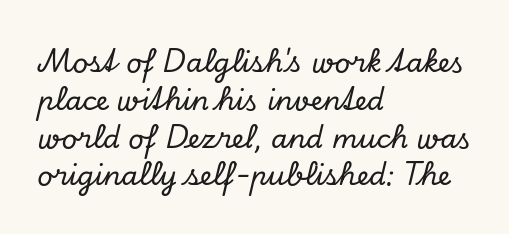
If you drew a ruler down the left edge, every line would touch it. Each row of text sits above clean, open space. Notice how the stems are inclined rather than vertical — that's the hallmark of italics. The rows are spaced the way most documents space them. Glyph-to-glyph distance matches everyday printed text.
